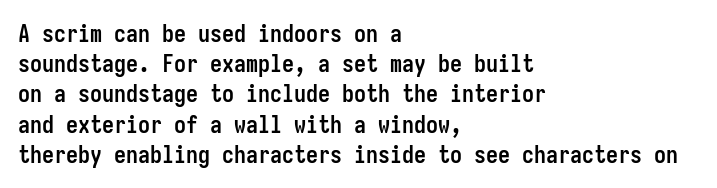
The image shows 24 px bold type, upright; set left-aligned, normal line spacing (1.26x), normal letter spacing, not underlined.
